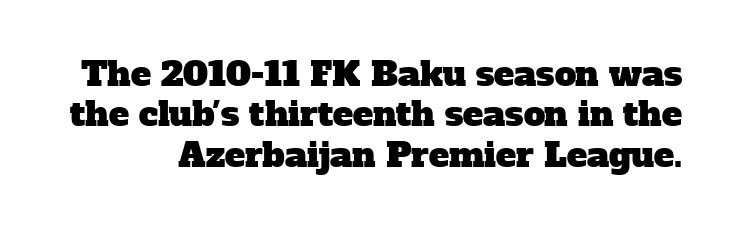
Tracking value appears to be zero — textbook default spacing. Look at the bottom of the vertical strokes: they flare into serifs here. Do the characters align in a grid? No, the font is proportional. Check the space under the baseline: it is left empty.
